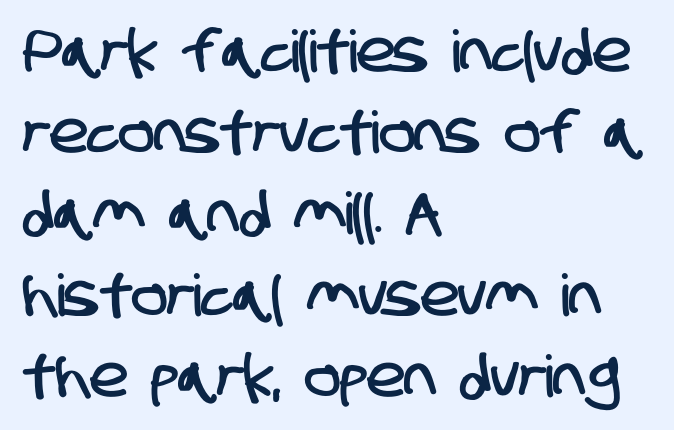
The image shows 58 px condensed sans-serif type; set left-aligned, normal line spacing (1.4x), normal letter spacing, not underlined; low stroke contrast and a large x-height.
